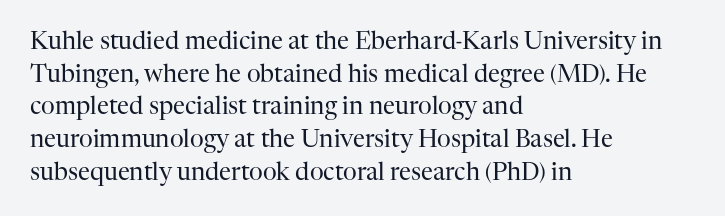
The image shows 24 px text type, upright; set left-aligned, normal line spacing (1.36x), normal letter spacing, not underlined.
